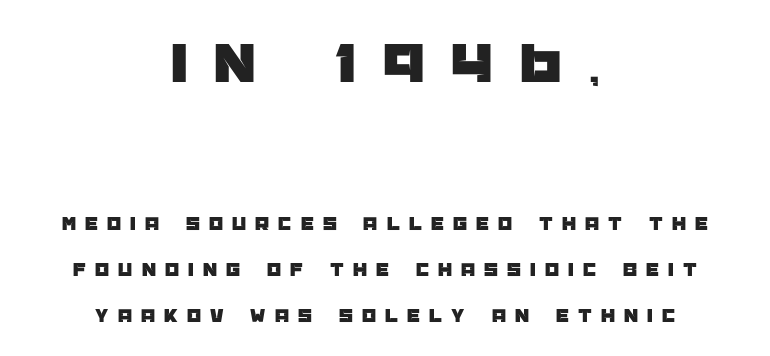
{"serif": "no", "italic": "no", "width": "normal", "stroke_contrast": "low", "x_height": "large", "monospaced": "no", "underline": "no", "align": "center", "line_spacing": "loose", "line_spacing_ratio": 2.3, "letter_spacing": "wide", "letter_spacing_em": 0.46, "larger_block": "first", "size_ratio": 2.95, "glyph_px": 59}
